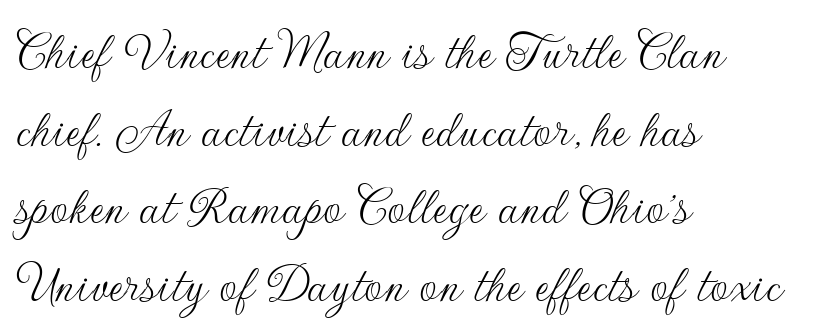
Q: Is the text bold? A: No.
Q: Is the text italic (slanted)? A: Yes.
Q: Is the typeface a serif or a sans-serif typeface? A: Sans-serif.
Q: Is the text underlined? A: No.
Q: How is the paragraph aligned? A: Left-aligned.
Q: Is the spacing between letters normal or unusually wide? A: Normal.
Q: Is the spacing between lines tight, normal or loose? A: Normal.
Q: Width (condensed, normal, or wide)? A: Normal.
Q: Stroke contrast? A: Low.
Q: x-height? A: Small.
Q: Monospaced? A: No.
